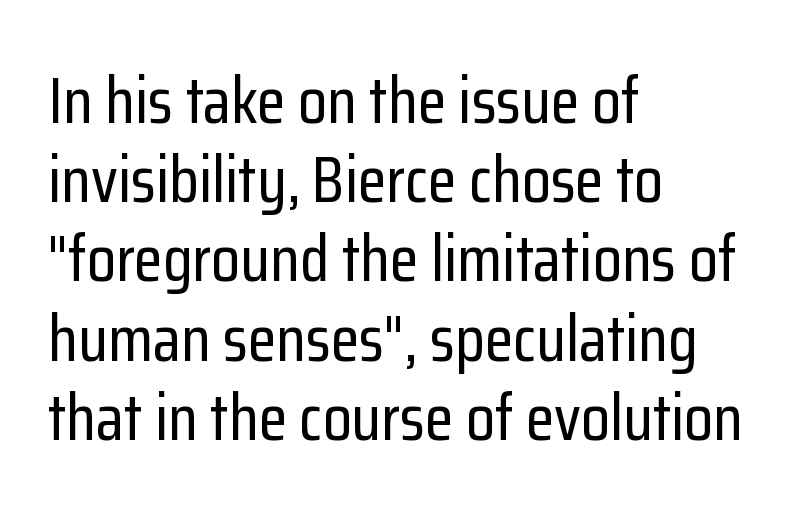
{"serif": "no", "italic": "no", "width": "condensed", "stroke_contrast": "low", "x_height": "medium", "monospaced": "no", "underline": "no", "align": "left", "line_spacing_ratio": 1.2, "letter_spacing": "normal", "letter_spacing_em": 0.0, "glyph_px": 66}
